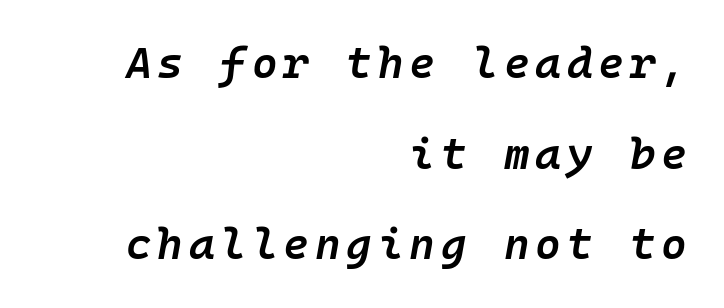
Q: Is the text bold? A: Semi-bold.
Q: Is the text italic (slanted)? A: Yes, it leans right by about 10 degrees.
Q: Is the text underlined? A: No.
Q: How is the paragraph aligned? A: Right-aligned.
Q: Is the spacing between lines tight, normal or loose? A: Loose.
Q: Width (condensed, normal, or wide)? A: Normal.
Q: Stroke contrast? A: Low.
Q: x-height? A: Medium.
Q: Monospaced? A: Yes.
